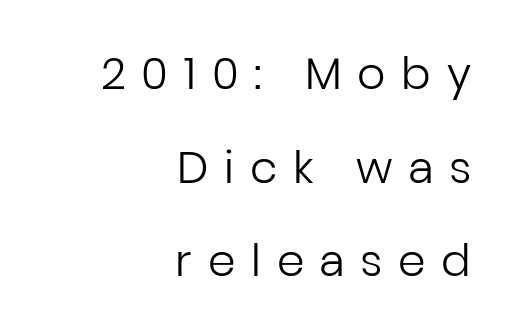
{"serif": "no", "italic": "no", "bold": "no", "weight": "regular", "width": "normal", "stroke_contrast": "low", "x_height": "medium", "monospaced": "no", "underline": "no", "align": "right", "line_spacing": "loose", "line_spacing_ratio": 2.13, "letter_spacing": "wide", "letter_spacing_em": 0.36, "glyph_px": 44}
